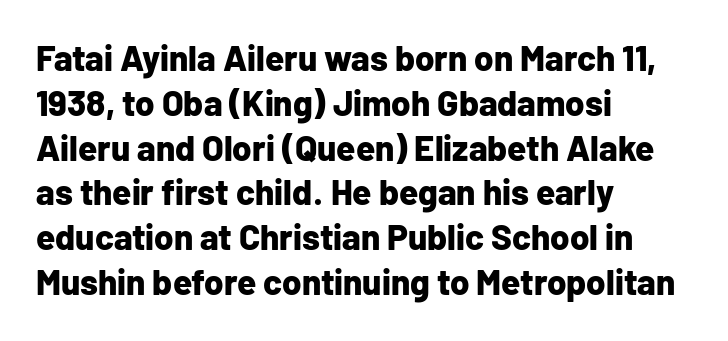
The image shows 35 px bold sans-serif type, upright; set left-aligned, normal line spacing (1.28x), normal letter spacing, not underlined; low stroke contrast and a medium x-height.
